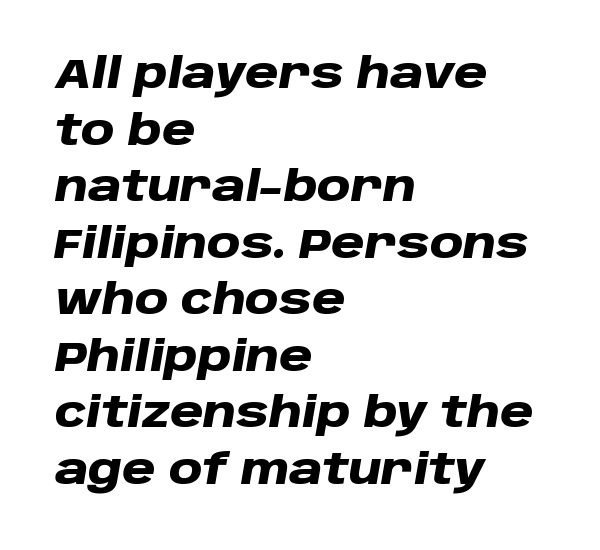
The text carries the slant typical of an italic or oblique font. All the whitespace from short lines collects on the right. Each letter keeps its own natural width here, so spacing adapts to shape. The letters sit at their default tracking, neither squeezed nor spread. Students, this is bold: see how much ink each stroke carries.
